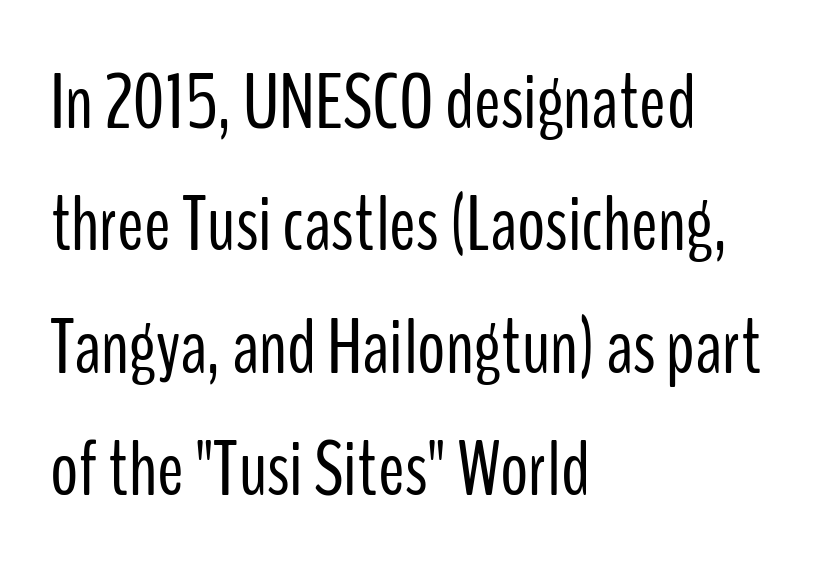
{"serif": "no", "italic": "no", "bold": "no", "weight": "light", "width": "condensed", "stroke_contrast": "low", "x_height": "medium", "monospaced": "no", "underline": "no", "align": "left", "line_spacing": "normal", "line_spacing_ratio": 1.55, "letter_spacing": "normal", "letter_spacing_em": 0.0, "glyph_px": 79}
